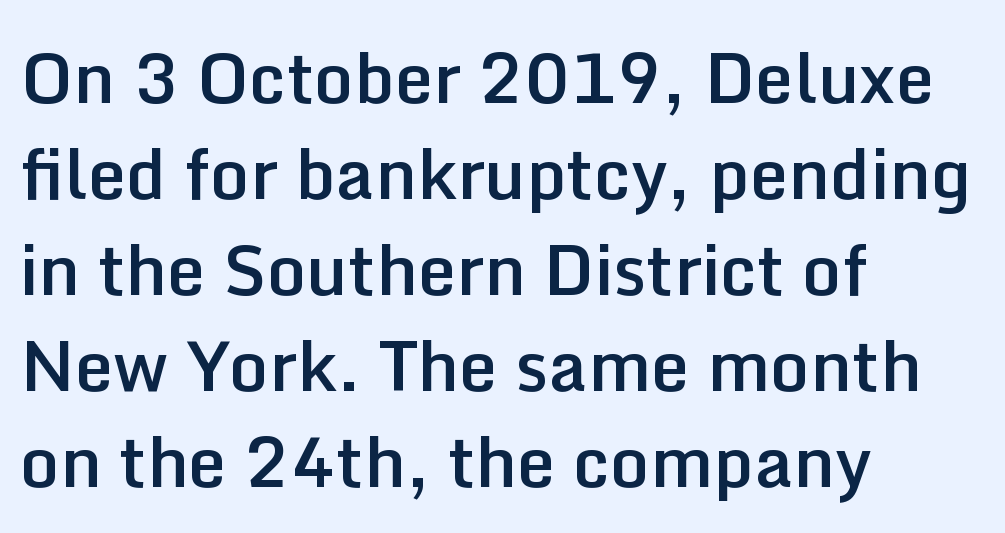
The image shows 69 px semibold sans-serif type, upright; set left-aligned, normal line spacing (1.39x), normal letter spacing, not underlined; low stroke contrast and a medium x-height.
